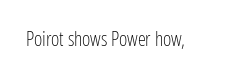
Q: Is the text bold? A: No.
Q: Is the text italic (slanted)? A: No, it is upright.
Q: Is the text underlined? A: No.
Q: Is the spacing between letters normal or unusually wide? A: Normal.
